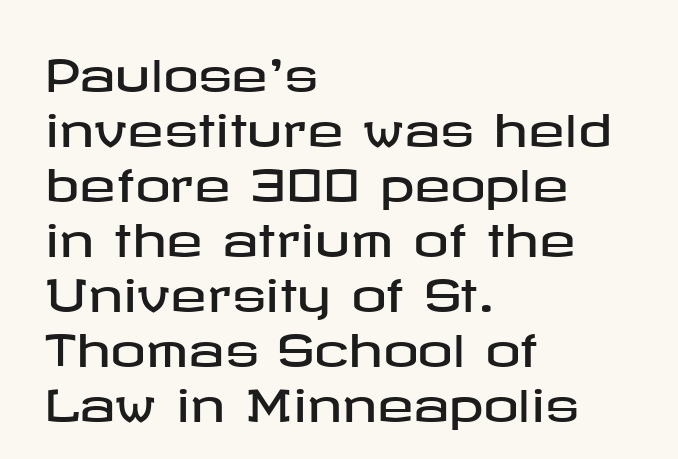
A bare baseline throughout the passage. Line spacing here is normal. Notice how the passage keeps a crisp vertical edge on the left only. Unlike a traditional serif, this face leaves its strokes unadorned. Quick note: not italic, upright. Glyph-to-glyph distance matches everyday printed text.
